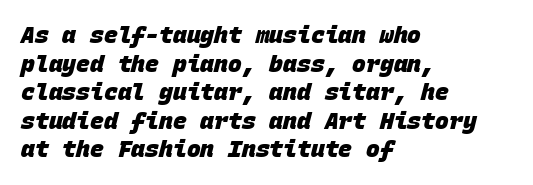
Q: Is the text bold? A: Yes.
Q: Is the text underlined? A: No.
Q: How is the paragraph aligned? A: Left-aligned.
Q: Is the spacing between letters normal or unusually wide? A: Normal.
